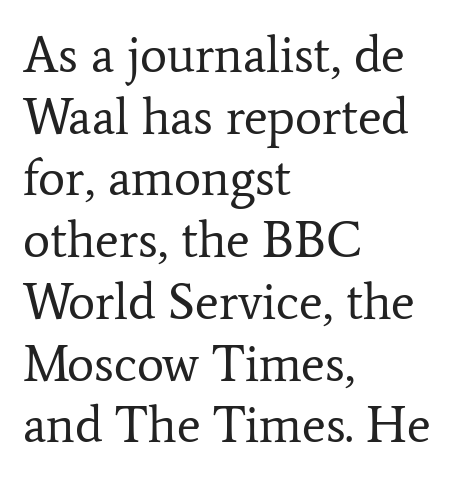
The image shows 51 px regular-weight serif type, upright; set left-aligned, line spacing 1.21x, normal letter spacing, not underlined; low stroke contrast and a medium x-height.
